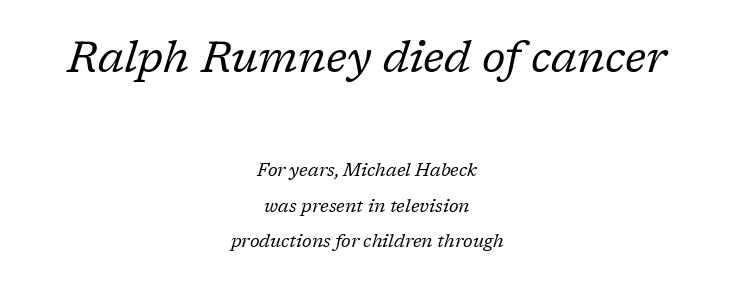
The image shows 44 px regular-weight serif type, italic (leaning right); set centered, loose line spacing (1.99x), normal letter spacing, not underlined; the first (top) block is 2.44x larger; low stroke contrast and a medium x-height.
